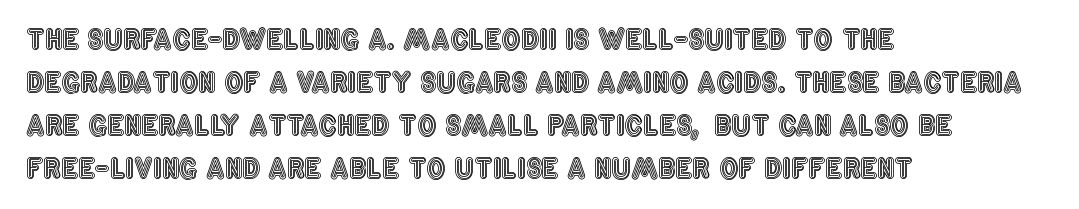
Q: Is the text italic (slanted)? A: No, it is upright.
Q: Is the text underlined? A: No.
Q: How is the paragraph aligned? A: Left-aligned.
Q: Is the spacing between letters normal or unusually wide? A: Normal.
Q: Is the spacing between lines tight, normal or loose? A: Normal.
